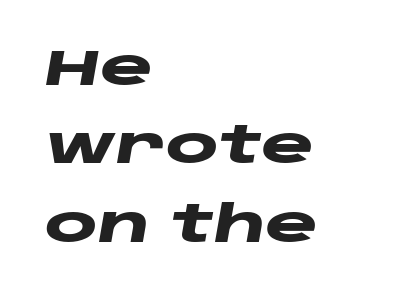
{"italic": "yes", "lean": "right", "slant_degrees": 10, "bold": "yes", "weight": "heavy", "width": "wide", "stroke_contrast": "low", "x_height": "large", "monospaced": "no", "underline": "no", "align": "left", "line_spacing": "normal", "line_spacing_ratio": 1.57, "letter_spacing": "normal", "letter_spacing_em": 0.0, "glyph_px": 50}
